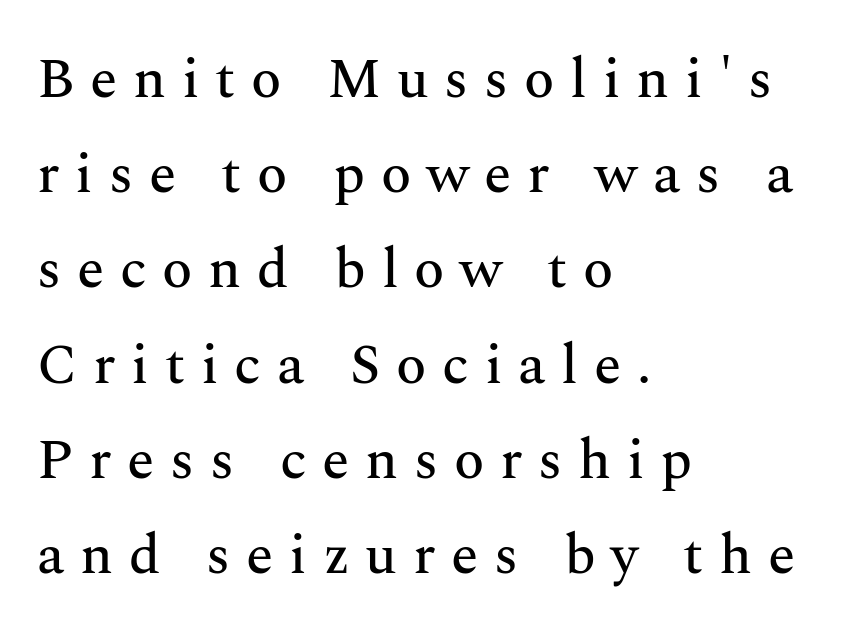
{"serif": "yes", "italic": "no", "width": "normal", "stroke_contrast": "medium", "x_height": "medium", "monospaced": "no", "underline": "no", "align": "left", "line_spacing": "normal", "line_spacing_ratio": 1.7, "letter_spacing": "wide", "letter_spacing_em": 0.28, "glyph_px": 56}
